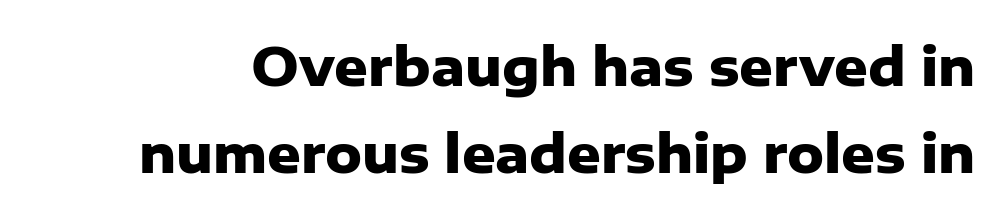
The letterforms sit shoulder to shoulder at normal distance. Here the designer chose a conventional face with non-uniform glyph widths. Clear beneath every line of the passage. Are there feet on the stems? There aren't — it's a sans.
